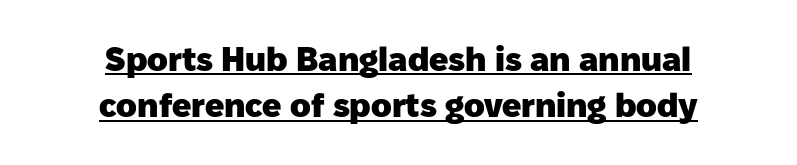
{"serif": "no", "italic": "no", "bold": "yes", "weight": "heavy", "width": "normal", "stroke_contrast": "low", "x_height": "medium", "monospaced": "no", "underline": "yes", "align": "center", "line_spacing": "normal", "line_spacing_ratio": 1.36, "letter_spacing": "normal", "letter_spacing_em": 0.0, "glyph_px": 34}
